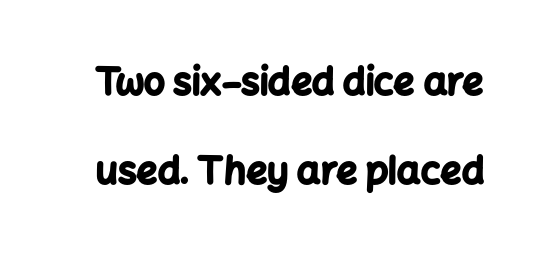
Q: Is the text bold? A: Yes.
Q: Is the text italic (slanted)? A: No, it is upright.
Q: Is the typeface a serif or a sans-serif typeface? A: Sans-serif.
Q: Is the text underlined? A: No.
Q: Is the spacing between letters normal or unusually wide? A: Normal.
Q: Is the spacing between lines tight, normal or loose? A: Loose.
Q: Width (condensed, normal, or wide)? A: Normal.
Q: Stroke contrast? A: Low.
Q: x-height? A: Medium.
Q: Monospaced? A: No.
